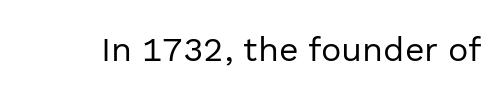
The rendering shows plain stroke endings on the letterforms — a sans-serif design. The words here are not underlined. Look at the tracking — it's just the regular setting, nothing added. Ink coverage per letter is moderate at most. No italicization has been applied; the sample stays upright. These lines are rendered in a variable-pitch font.
